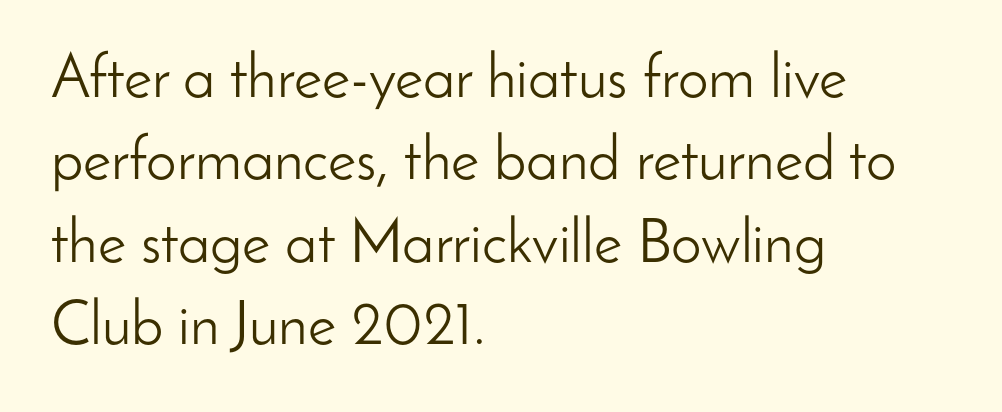
Q: Is the text bold? A: No.
Q: Is the text italic (slanted)? A: No, it is upright.
Q: Is the typeface a serif or a sans-serif typeface? A: Sans-serif.
Q: Is the text underlined? A: No.
Q: How is the paragraph aligned? A: Left-aligned.
Q: Is the spacing between letters normal or unusually wide? A: Normal.
Q: Is the spacing between lines tight, normal or loose? A: Normal.
Q: Width (condensed, normal, or wide)? A: Normal.
Q: Stroke contrast? A: Low.
Q: x-height? A: Small.
Q: Monospaced? A: No.
